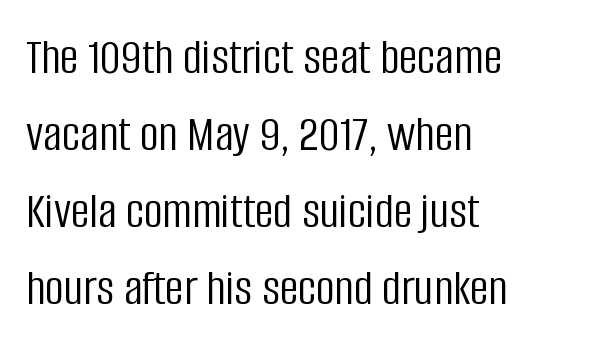
{"serif": "no", "italic": "no", "bold": "no", "weight": "light", "width": "condensed", "stroke_contrast": "low", "x_height": "large", "monospaced": "no", "underline": "no", "align": "left", "line_spacing": "normal", "line_spacing_ratio": 1.48, "letter_spacing": "normal", "letter_spacing_em": 0.0, "glyph_px": 52}
